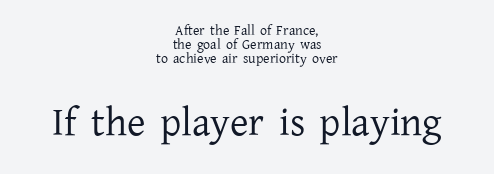
No letter is thick-stroked: the sample isn't bold. Honestly, there is no underline to notice here at all. Compared with a flush-left layout, this one balances lines on the center instead. This sample uses an upright cut, with every glyph sitting square on the baseline. If you measured baseline to baseline, you'd find a short distance. Yep, those are serifs on the letters.
